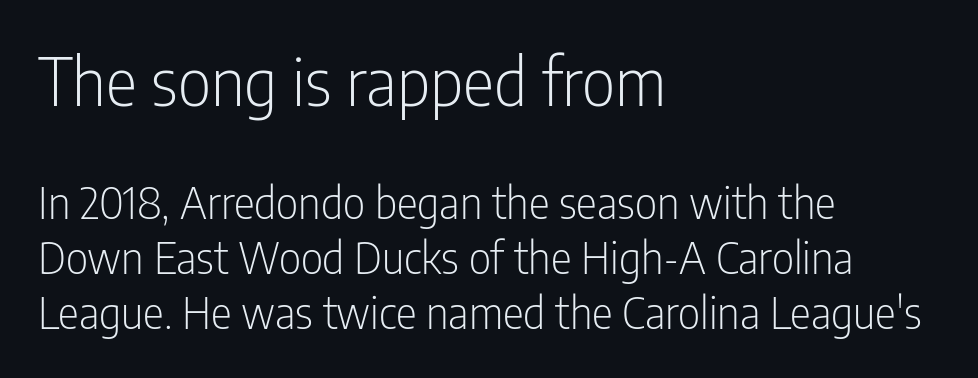
The image shows 66 px light, condensed sans-serif type, upright; set left-aligned, normal line spacing (1.25x), normal letter spacing, not underlined; the first (top) block is 1.5x larger; low stroke contrast and a medium x-height.
